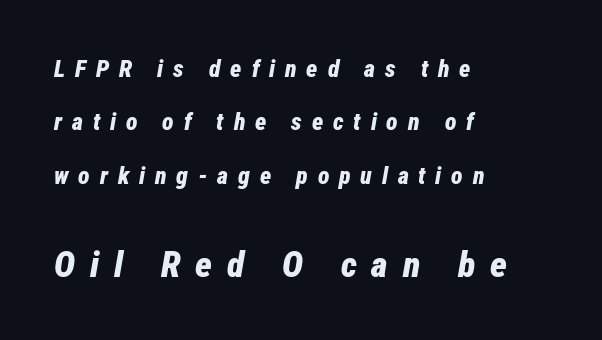
Notice how the stems are inclined rather than vertical — that's the hallmark of italics. Notice how the passage keeps a crisp vertical edge on the left only. Letter spacing: wide. The designer dialed line spacing up above the default. Is this a fixed-width face? No — the glyphs have proportional, varying widths.
